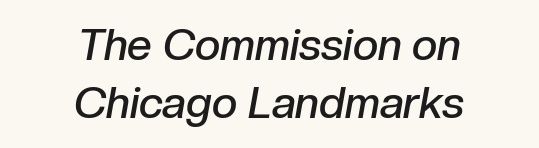
Type without underlining. The lines sit at an ordinary, default distance from one another. Every row of glyphs is offset so its center matches the block's center. An italicized treatment has been applied to the whole sample. The letters advance in unequal steps, a hallmark of proportional type. Summary of weight: moderately heavy, a semibold.
